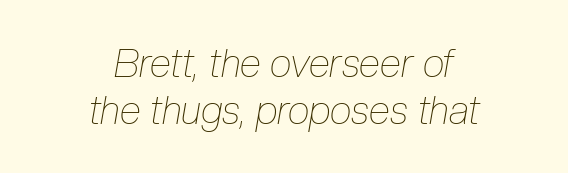
Character widths vary here, with narrow letters taking less room than wide ones. Descenders are the only things crossing below the line. The passage shown leans; its letterforms are oblique. No extra ink here — the face is not bold. In terms of letterspacing, this is plain default setting.
